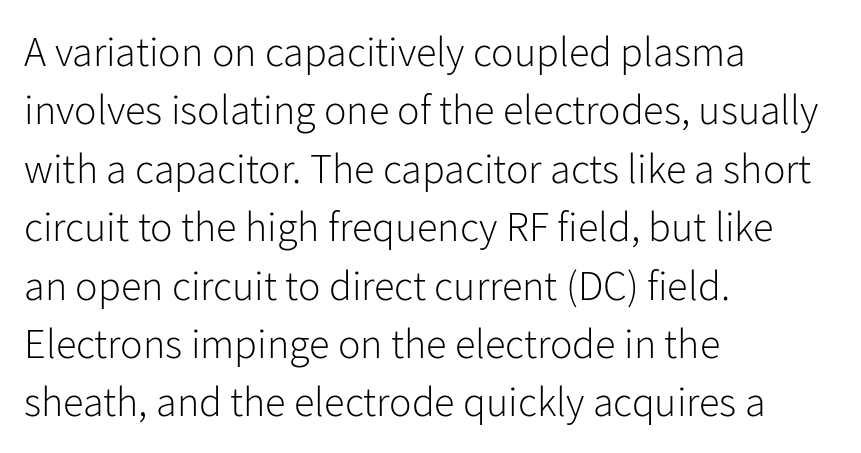
The image shows 42 px light sans-serif type, upright; set left-aligned, normal line spacing (1.39x), normal letter spacing, not underlined; low stroke contrast and a medium x-height.
